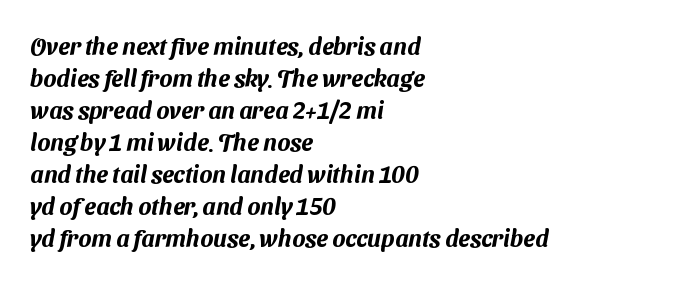
The image shows 24 px text type; set left-aligned, normal line spacing (1.33x), normal letter spacing, not underlined.
